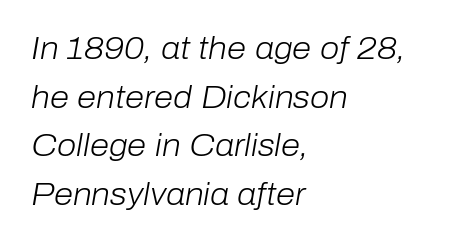
{"italic": "yes", "lean": "right", "slant_degrees": 10, "bold": "no", "weight": "light", "width": "normal", "stroke_contrast": "low", "x_height": "medium", "monospaced": "no", "underline": "no", "align": "left", "line_spacing": "normal", "line_spacing_ratio": 1.57, "letter_spacing": "normal", "letter_spacing_em": 0.0, "glyph_px": 31}
